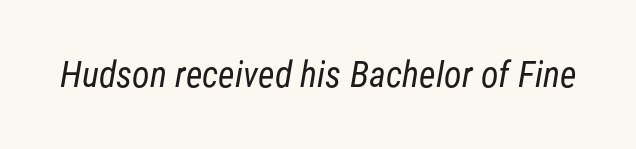
Q: Is the text bold? A: No.
Q: Is the typeface a serif or a sans-serif typeface? A: Sans-serif.
Q: Is the text underlined? A: No.
Q: Is the spacing between letters normal or unusually wide? A: Normal.
Q: Width (condensed, normal, or wide)? A: Condensed.
Q: Stroke contrast? A: Low.
Q: x-height? A: Medium.
Q: Monospaced? A: No.
